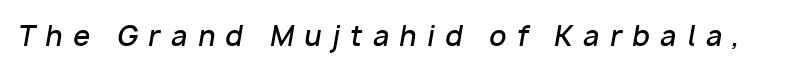
Q: Is the text bold? A: Semi-bold.
Q: Is the text italic (slanted)? A: Yes, it leans right by about 10 degrees.
Q: Is the text underlined? A: No.
Q: Is the spacing between letters normal or unusually wide? A: Unusually wide.
